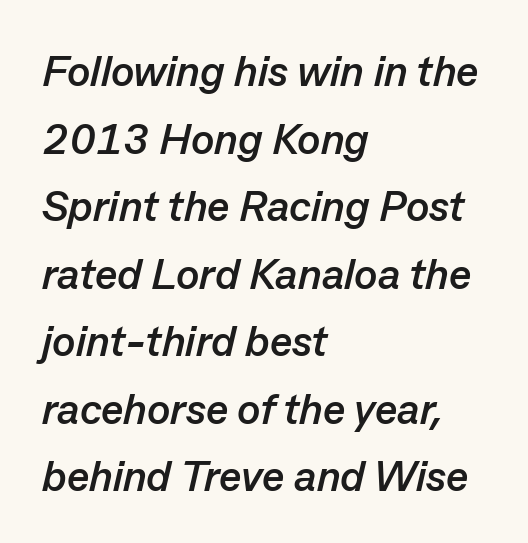
The image shows 43 px semibold type, italic (leaning right); set left-aligned, normal line spacing (1.57x), normal letter spacing, not underlined; low stroke contrast and a medium x-height.
